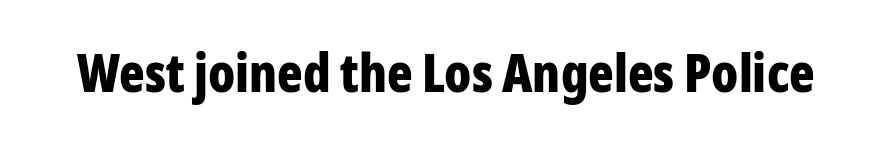
The image shows 53 px bold, condensed sans-serif type, upright; set normal letter spacing, not underlined; low stroke contrast and a medium x-height.
